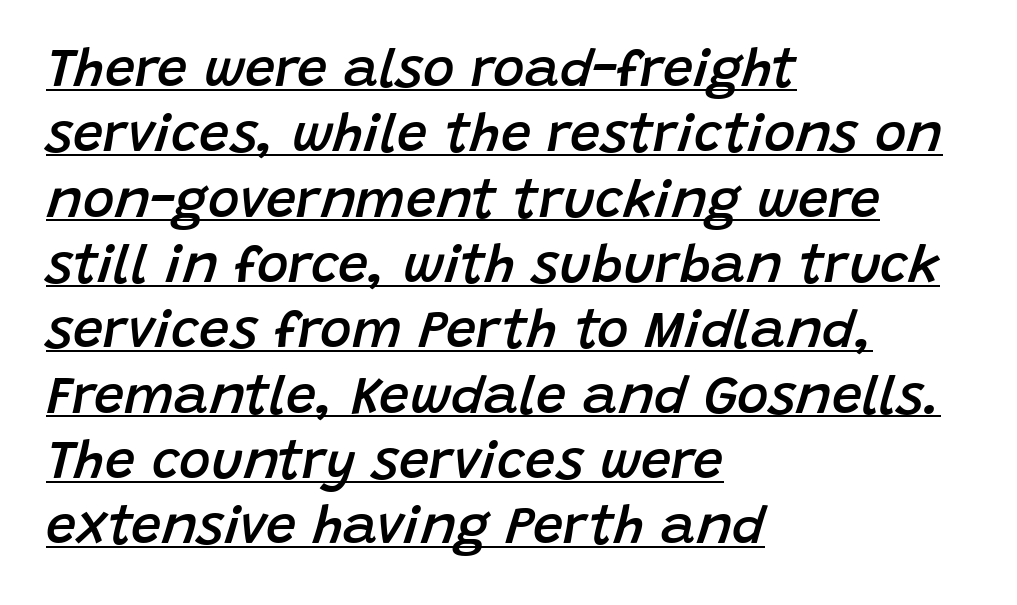
The image shows 54 px semibold type, italic (leaning right); set left-aligned, line spacing 1.21x, normal letter spacing, underlined; low stroke contrast and a large x-height.
